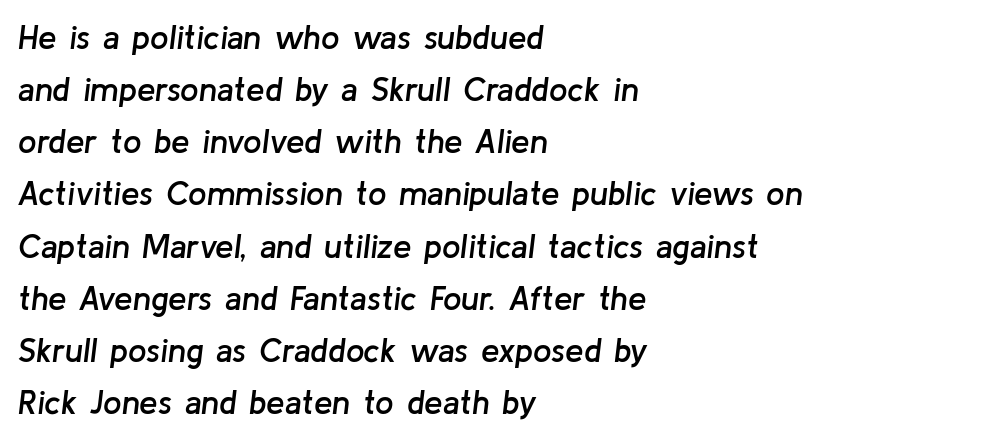
Q: Is the text bold? A: Semi-bold.
Q: Is the text italic (slanted)? A: Yes, it leans right by about 8 degrees.
Q: Is the text underlined? A: No.
Q: How is the paragraph aligned? A: Left-aligned.
Q: Is the spacing between letters normal or unusually wide? A: Normal.
Q: Is the spacing between lines tight, normal or loose? A: Normal.
Q: Width (condensed, normal, or wide)? A: Normal.
Q: Stroke contrast? A: Low.
Q: x-height? A: Medium.
Q: Monospaced? A: No.
